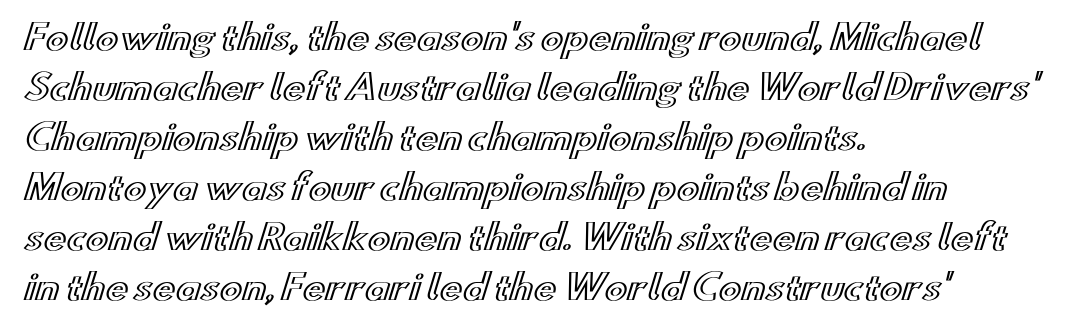
Q: Is the text italic (slanted)? A: Yes.
Q: Is the text underlined? A: No.
Q: How is the paragraph aligned? A: Left-aligned.
Q: Is the spacing between letters normal or unusually wide? A: Normal.
Q: Is the spacing between lines tight, normal or loose? A: Normal.
Q: Width (condensed, normal, or wide)? A: Wide.
Q: x-height? A: Small.
Q: Monospaced? A: No.
